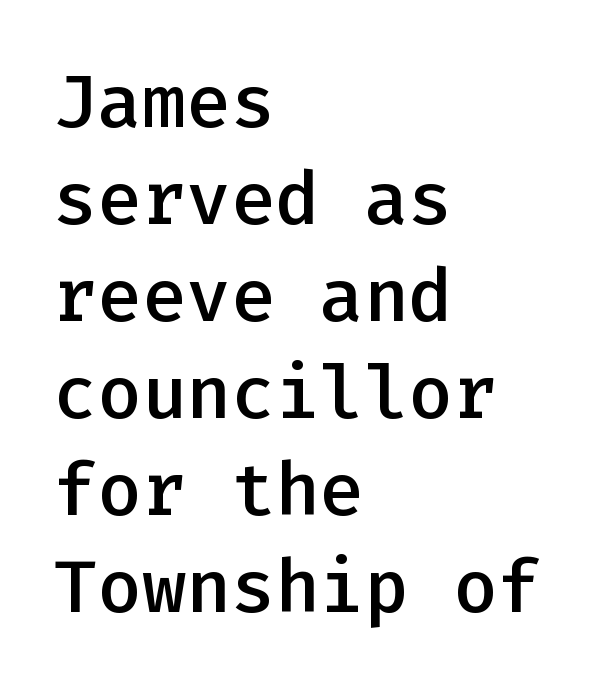
You could count columns in this text — the font is strictly monospaced. How heavy is the stroke? Medium-heavy — a semibold, shy of bold. In terms of letterform style, serifs are entirely absent. Look at the tracking — it's just the regular setting, nothing added.
